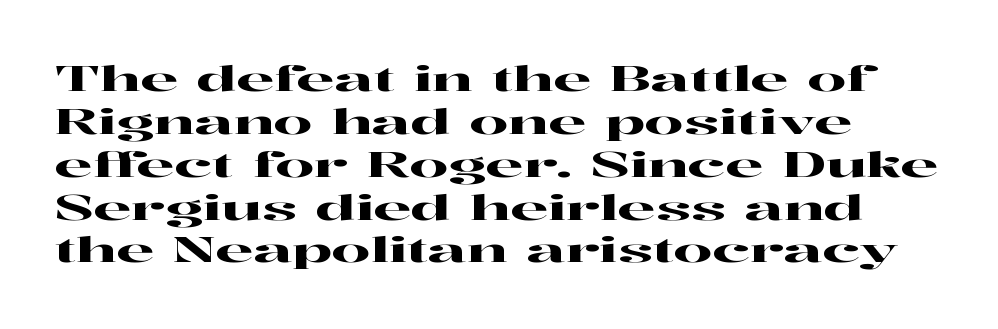
{"serif": "yes", "italic": "no", "width": "wide", "stroke_contrast": "high", "x_height": "medium", "monospaced": "no", "underline": "no", "align": "left", "line_spacing": "normal", "line_spacing_ratio": 1.26, "letter_spacing": "normal", "letter_spacing_em": 0.0, "glyph_px": 34}
